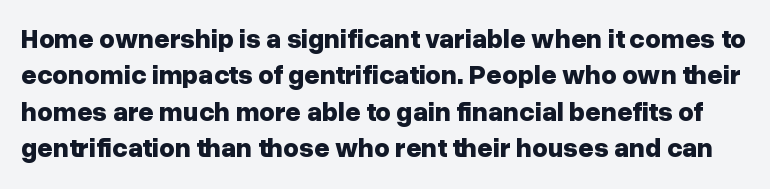
The font is running at its bold setting. Posture: upright roman. Clear beneath every line of the passage. The lines sit at an ordinary, default distance from one another. This sample uses plain, unmodified letter spacing.
